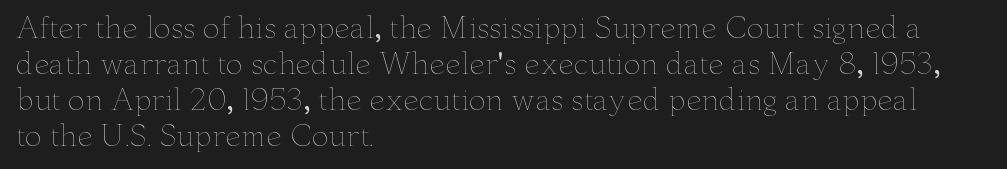
Q: Is the text bold? A: No.
Q: Is the text italic (slanted)? A: No, it is upright.
Q: Is the text underlined? A: No.
Q: How is the paragraph aligned? A: Left-aligned.
Q: Is the spacing between letters normal or unusually wide? A: Normal.
Q: Is the spacing between lines tight, normal or loose? A: Normal.
Q: Width (condensed, normal, or wide)? A: Wide.
Q: Stroke contrast? A: Low.
Q: x-height? A: Small.
Q: Monospaced? A: No.
